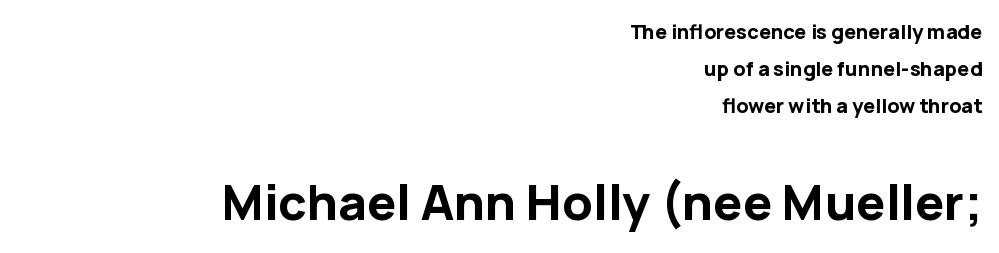
Q: Is the text bold? A: Yes.
Q: Is the text italic (slanted)? A: No, it is upright.
Q: Is the typeface a serif or a sans-serif typeface? A: Sans-serif.
Q: Is the text underlined? A: No.
Q: How is the paragraph aligned? A: Right-aligned.
Q: Is the spacing between letters normal or unusually wide? A: Normal.
Q: Which block of text is set in a larger size, the first (top) or the second (bottom)? A: The second (bottom) one.
Q: Width (condensed, normal, or wide)? A: Normal.
Q: Stroke contrast? A: Low.
Q: x-height? A: Medium.
Q: Monospaced? A: No.
